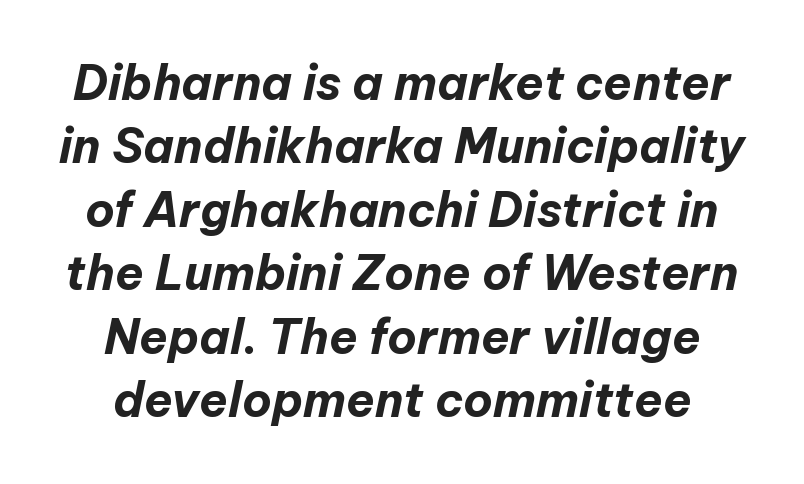
{"italic": "yes", "lean": "right", "slant_degrees": 12, "bold": "yes", "weight": "bold", "width": "normal", "stroke_contrast": "low", "x_height": "medium", "monospaced": "no", "underline": "no", "line_spacing": "normal", "line_spacing_ratio": 1.35, "letter_spacing": "normal", "letter_spacing_em": 0.0, "glyph_px": 47}
